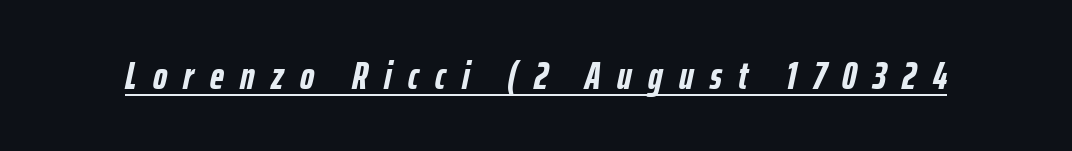
Tracking value appears strongly positive — letters spread wide. It's the slanting kind of type. The sample's only ornament is a line tracing under the words. A typesetter would call this proportional, since set widths differ per character. Does the weight exceed regular? Yes, all the way to bold.
